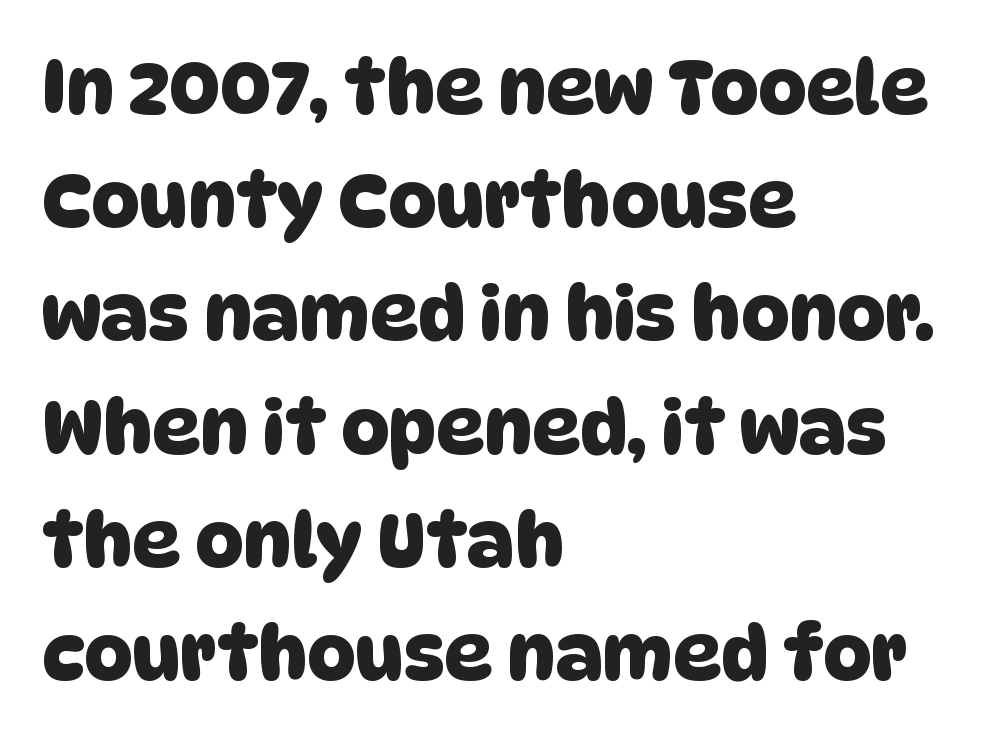
No word sits above an underline. The lines sit at an ordinary, default distance from one another. The letters sit at their default tracking, neither squeezed nor spread. The rag falls on the right side of this text block. The font family rendered here belongs to the sans-serif group.
